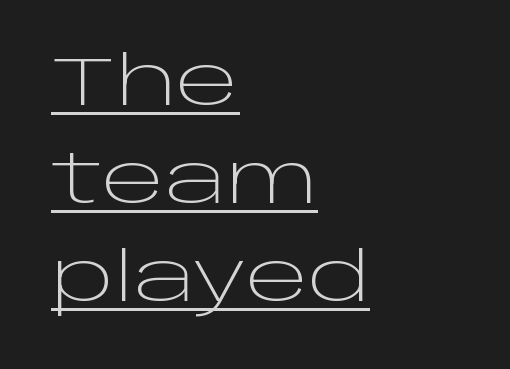
{"serif": "no", "italic": "no", "bold": "no", "weight": "light", "width": "wide", "stroke_contrast": "low", "x_height": "large", "monospaced": "no", "underline": "yes", "align": "left", "line_spacing": "normal", "line_spacing_ratio": 1.46, "letter_spacing": "normal", "letter_spacing_em": 0.0, "glyph_px": 67}
